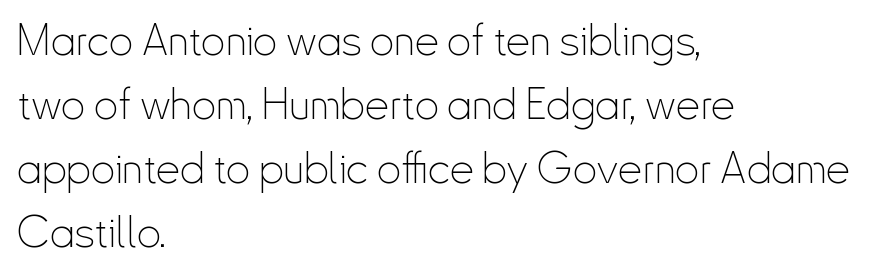
The image shows 43 px thin, condensed sans-serif type, upright; set left-aligned, normal line spacing (1.49x), normal letter spacing, not underlined; low stroke contrast and a small x-height.
